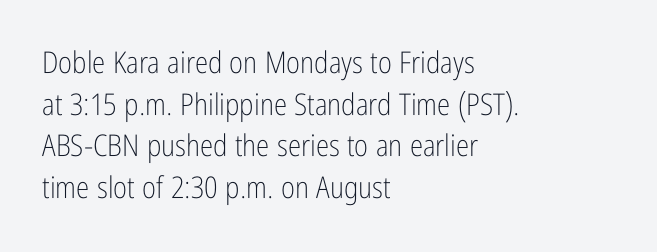
The image shows 30 px light, condensed sans-serif type, upright; set left-aligned, normal line spacing (1.39x), normal letter spacing, not underlined; low stroke contrast and a medium x-height.
